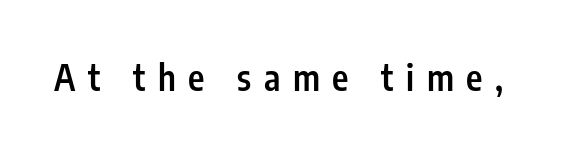
Look at the tracking — it's clearly loosened, letters drifting apart. Designer's note — italics off, roman on. Is this a sans? Yes — the strokes have no serifs. Descenders hang freely into open space.
